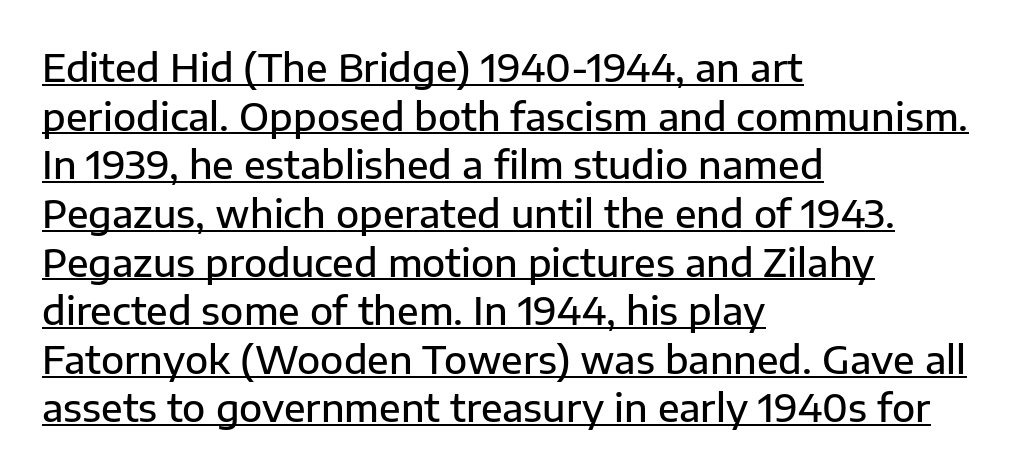
The image shows 38 px semibold sans-serif type, upright; set left-aligned, normal line spacing (1.28x), normal letter spacing, underlined; low stroke contrast and a medium x-height.
